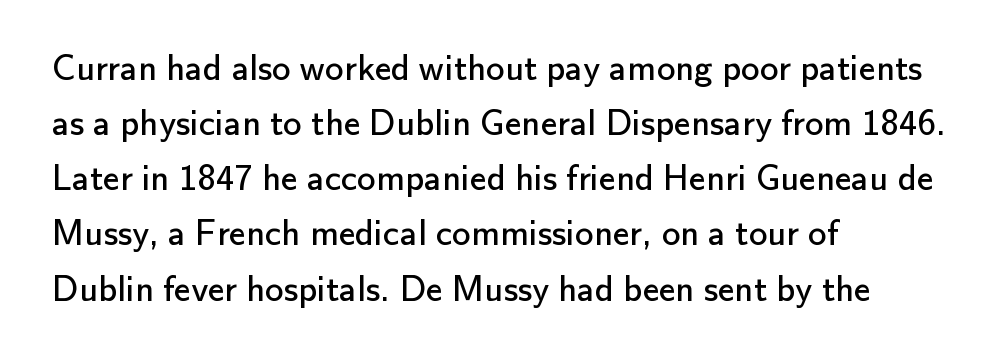
{"serif": "no", "italic": "no", "bold": "no", "weight": "regular", "width": "normal", "stroke_contrast": "low", "x_height": "small", "monospaced": "no", "underline": "no", "align": "left", "line_spacing": "normal", "line_spacing_ratio": 1.49, "letter_spacing": "normal", "letter_spacing_em": 0.0, "glyph_px": 37}
